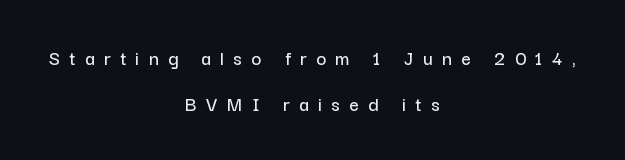
The image shows 21 px text type, upright; set centered, loose line spacing (2.18x), unusually wide letter spacing (+0.45 em), not underlined.
